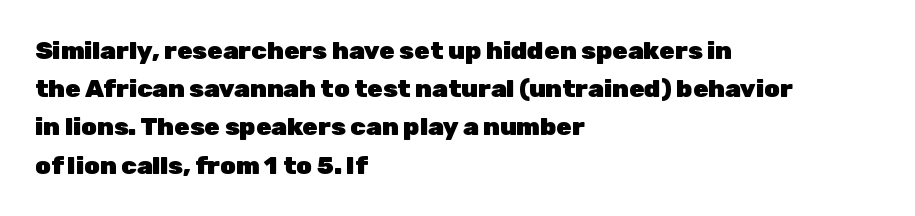
The image shows 25 px bold type, upright; set left-aligned, normal line spacing (1.53x), normal letter spacing, not underlined.
